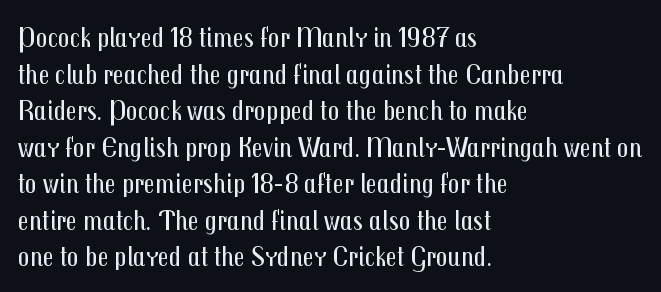
Each line starts at the same left margin while the right side varies. The tracking reads as untouched default to a designer's eye. Stems and bowls with no extra thickness — not bold. Each letter keeps its own natural width here, so spacing adapts to shape.
